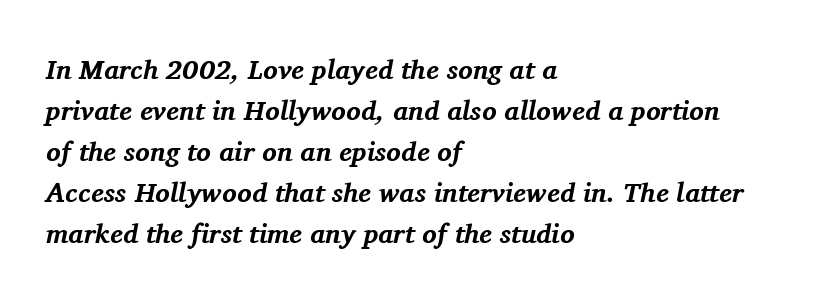
The image shows 27 px bold type, italic (leaning right); set left-aligned, normal line spacing (1.52x), normal letter spacing, not underlined.
